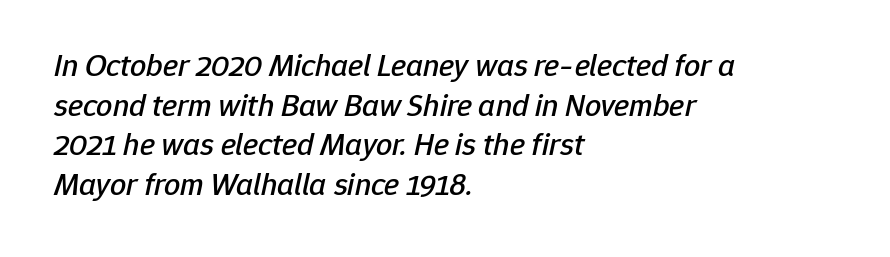
{"italic": "yes", "lean": "right", "slant_degrees": 12, "width": "normal", "stroke_contrast": "low", "x_height": "medium", "monospaced": "no", "underline": "no", "align": "left", "line_spacing_ratio": 1.24, "letter_spacing": "normal", "letter_spacing_em": 0.0, "glyph_px": 32}
